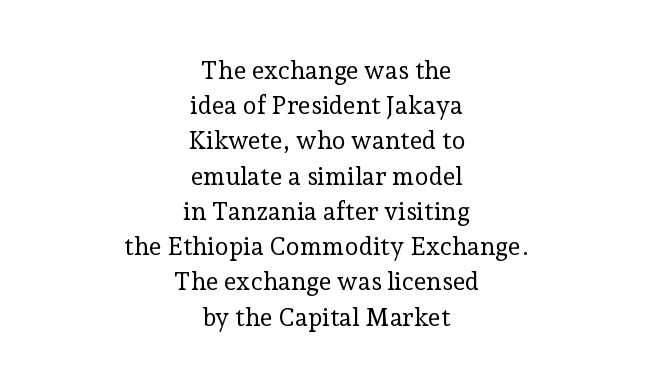
Q: Is the text bold? A: No.
Q: Is the text italic (slanted)? A: No, it is upright.
Q: Is the text underlined? A: No.
Q: How is the paragraph aligned? A: Centered.
Q: Is the spacing between letters normal or unusually wide? A: Normal.
Q: Is the spacing between lines tight, normal or loose? A: Normal.
